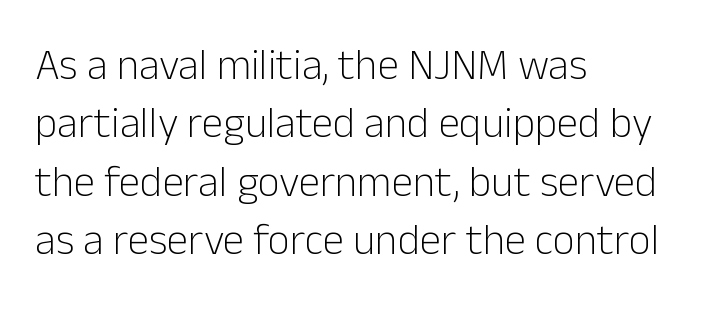
{"serif": "no", "italic": "no", "bold": "no", "weight": "light", "width": "normal", "stroke_contrast": "low", "x_height": "medium", "monospaced": "no", "underline": "no", "align": "left", "line_spacing": "normal", "line_spacing_ratio": 1.36, "letter_spacing": "normal", "letter_spacing_em": 0.0, "glyph_px": 43}
